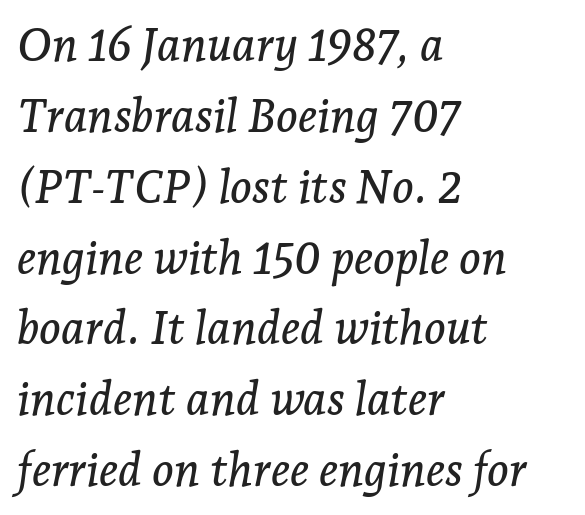
Q: Is the text italic (slanted)? A: Yes, it leans right by about 7 degrees.
Q: Is the typeface a serif or a sans-serif typeface? A: Serif.
Q: Is the text underlined? A: No.
Q: How is the paragraph aligned? A: Left-aligned.
Q: Is the spacing between letters normal or unusually wide? A: Normal.
Q: Is the spacing between lines tight, normal or loose? A: Normal.
Q: Width (condensed, normal, or wide)? A: Normal.
Q: Stroke contrast? A: Low.
Q: x-height? A: Medium.
Q: Monospaced? A: No.
